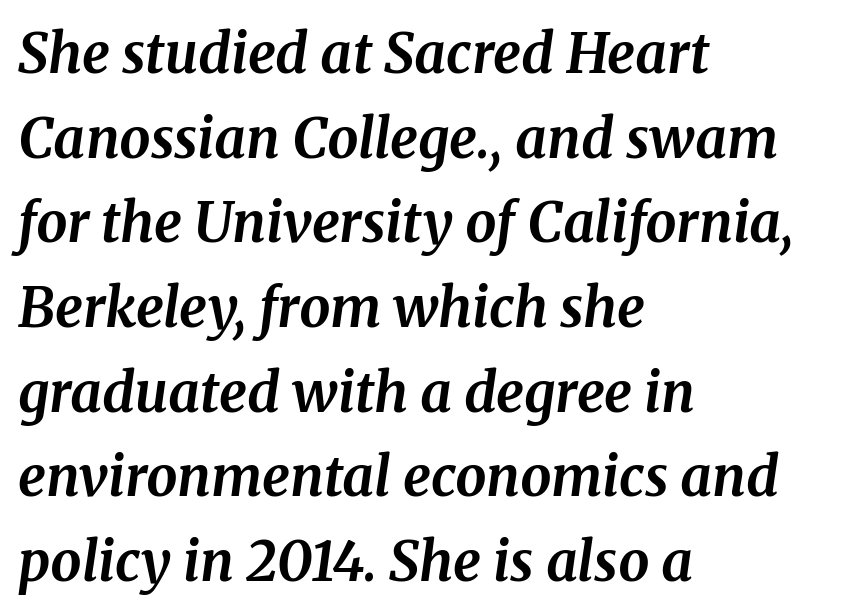
Q: Is the text bold? A: Yes.
Q: Is the text italic (slanted)? A: Yes, it leans right by about 8 degrees.
Q: Is the typeface a serif or a sans-serif typeface? A: Serif.
Q: Is the text underlined? A: No.
Q: How is the paragraph aligned? A: Left-aligned.
Q: Is the spacing between letters normal or unusually wide? A: Normal.
Q: Is the spacing between lines tight, normal or loose? A: Normal.
Q: Width (condensed, normal, or wide)? A: Normal.
Q: Stroke contrast? A: Medium.
Q: x-height? A: Medium.
Q: Monospaced? A: No.
